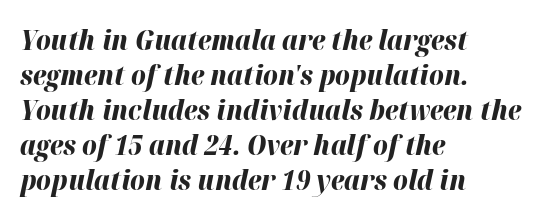
Letters rest on an invisible, unmarked baseline. Caption: bold face, heavy strokes. The ragged edge is on the right, which tells us the setting is flush left. Style check: oblique. The face used here is proportionally spaced, like ordinary book or web type. How would I describe the line gaps? Plain and ordinary.
